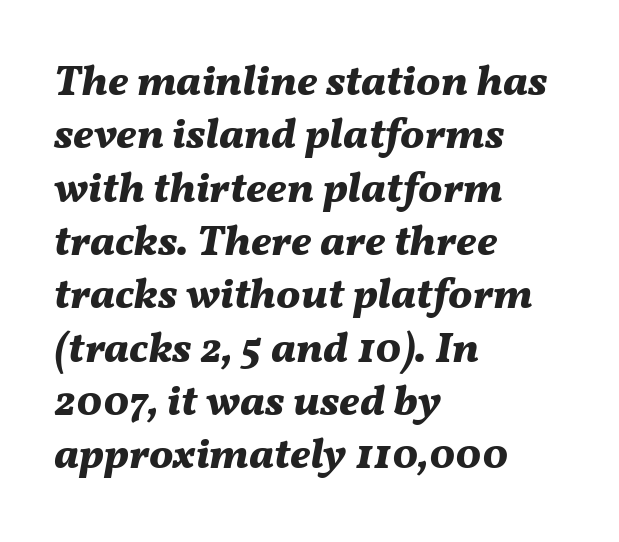
Q: Is the text bold? A: Yes.
Q: Is the text italic (slanted)? A: Yes, it leans right by about 11 degrees.
Q: Is the text underlined? A: No.
Q: How is the paragraph aligned? A: Left-aligned.
Q: Is the spacing between letters normal or unusually wide? A: Normal.
Q: Width (condensed, normal, or wide)? A: Normal.
Q: Stroke contrast? A: Medium.
Q: x-height? A: Medium.
Q: Monospaced? A: No.
